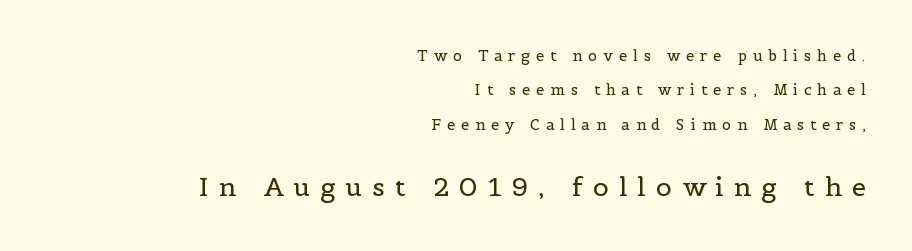
{"italic": "no", "bold": "no", "underline": "no", "align": "right", "line_spacing": "loose", "line_spacing_ratio": 2.3, "letter_spacing": "wide", "letter_spacing_em": 0.39, "larger_block": "second", "size_ratio": 1.73, "glyph_px": 26}
